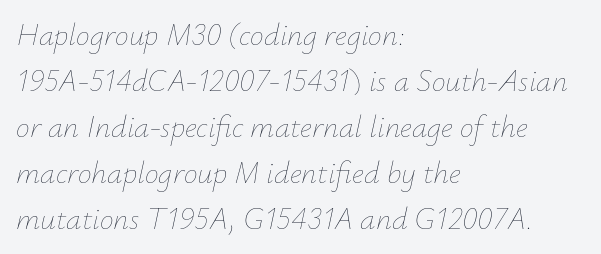
{"italic": "yes", "lean": "right", "slant_degrees": 12, "bold": "no", "weight": "thin", "width": "normal", "stroke_contrast": "low", "x_height": "small", "monospaced": "no", "underline": "no", "align": "left", "line_spacing": "normal", "line_spacing_ratio": 1.48, "letter_spacing": "normal", "letter_spacing_em": 0.0, "glyph_px": 31}
